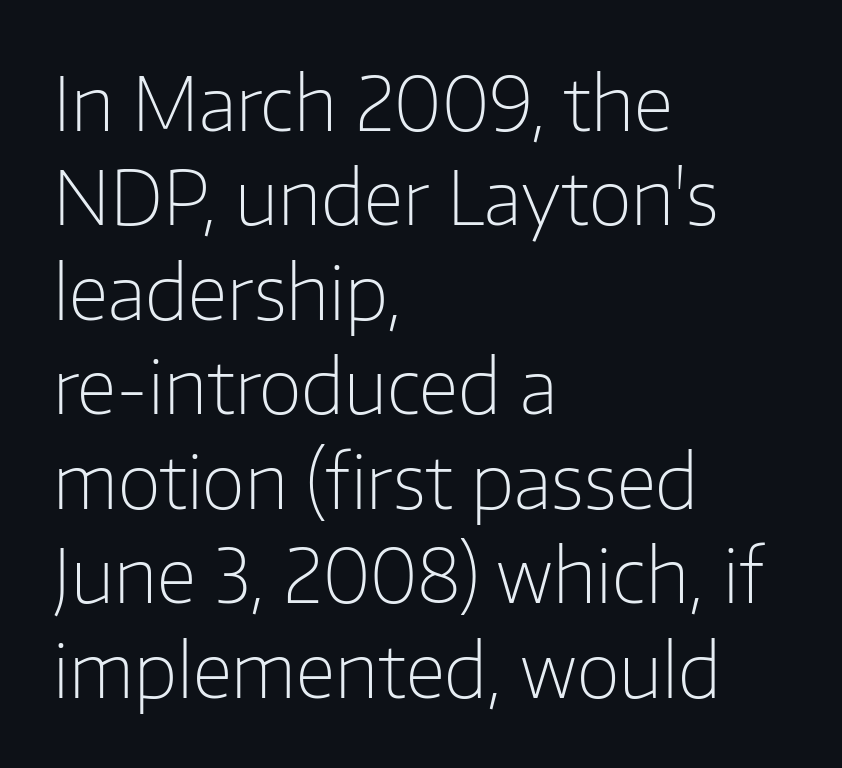
{"serif": "no", "italic": "no", "bold": "no", "weight": "light", "width": "normal", "stroke_contrast": "low", "x_height": "medium", "monospaced": "no", "underline": "no", "align": "left", "line_spacing": "normal", "line_spacing_ratio": 1.26, "letter_spacing": "normal", "letter_spacing_em": 0.0, "glyph_px": 75}
